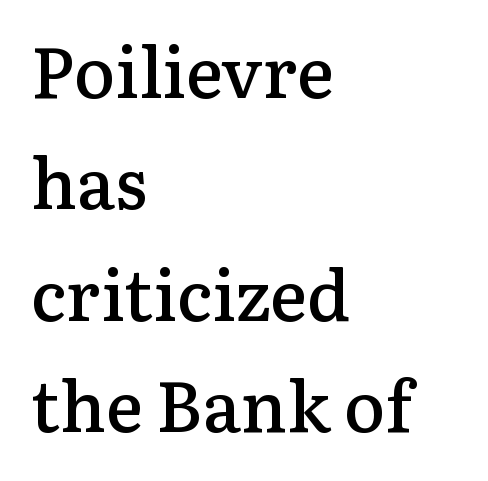
The image shows 70 px semibold serif type, upright; set left-aligned, normal line spacing (1.59x), normal letter spacing, not underlined; low stroke contrast and a medium x-height.
